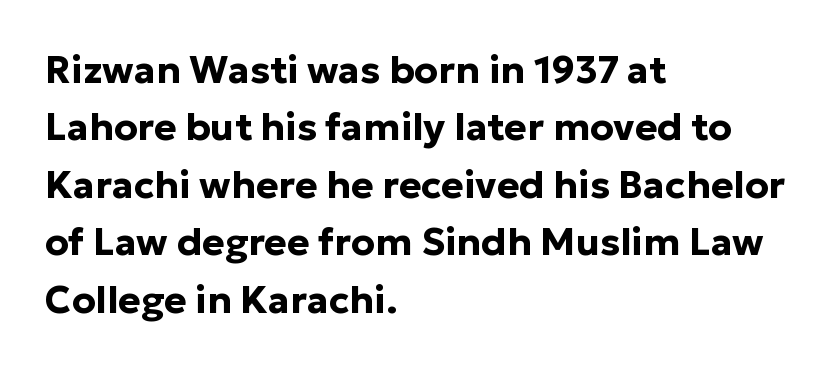
{"serif": "no", "italic": "no", "bold": "yes", "weight": "bold", "width": "normal", "stroke_contrast": "low", "x_height": "medium", "monospaced": "no", "underline": "no", "align": "left", "line_spacing": "normal", "line_spacing_ratio": 1.51, "letter_spacing": "normal", "letter_spacing_em": 0.0, "glyph_px": 38}
